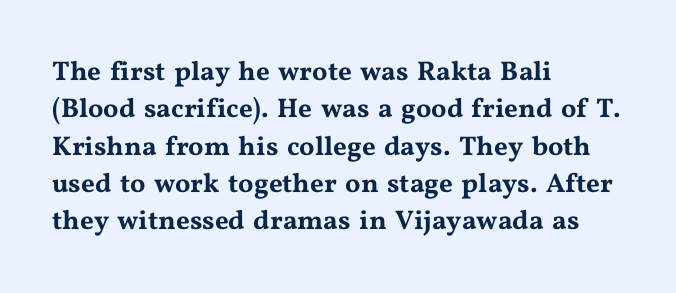
Normally led — the rows are evenly, conventionally spaced. Letter spacing: default. This is the regular roman posture of the typeface. Clear beneath every line of the passage. This rendering uses left alignment, leaving the right contour irregular.
